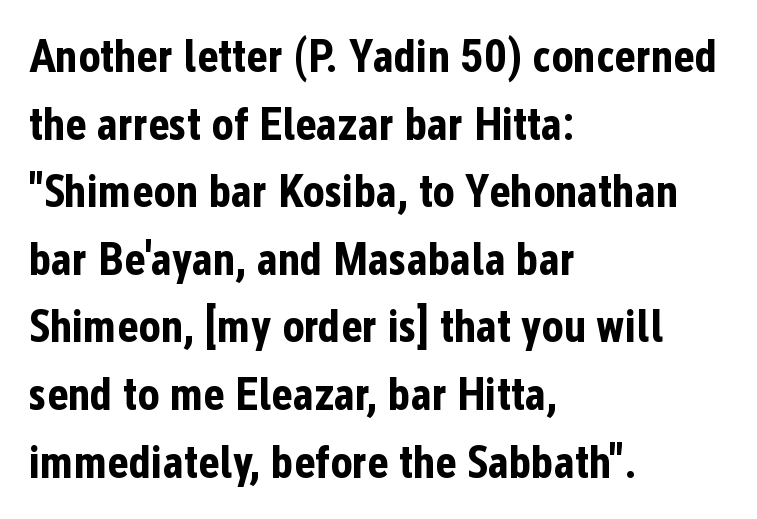
Q: Is the text bold? A: Yes.
Q: Is the text italic (slanted)? A: No, it is upright.
Q: Is the typeface a serif or a sans-serif typeface? A: Sans-serif.
Q: Is the text underlined? A: No.
Q: How is the paragraph aligned? A: Left-aligned.
Q: Is the spacing between letters normal or unusually wide? A: Normal.
Q: Is the spacing between lines tight, normal or loose? A: Normal.
Q: Width (condensed, normal, or wide)? A: Condensed.
Q: Stroke contrast? A: Low.
Q: x-height? A: Medium.
Q: Monospaced? A: No.
